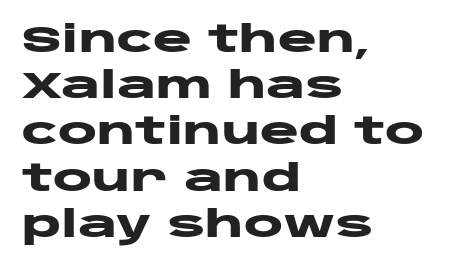
Q: Is the text bold? A: Yes.
Q: Is the text italic (slanted)? A: No, it is upright.
Q: Is the typeface a serif or a sans-serif typeface? A: Sans-serif.
Q: Is the text underlined? A: No.
Q: How is the paragraph aligned? A: Left-aligned.
Q: Is the spacing between letters normal or unusually wide? A: Normal.
Q: Is the spacing between lines tight, normal or loose? A: Normal.
Q: Width (condensed, normal, or wide)? A: Wide.
Q: Stroke contrast? A: Low.
Q: x-height? A: Large.
Q: Monospaced? A: No.
